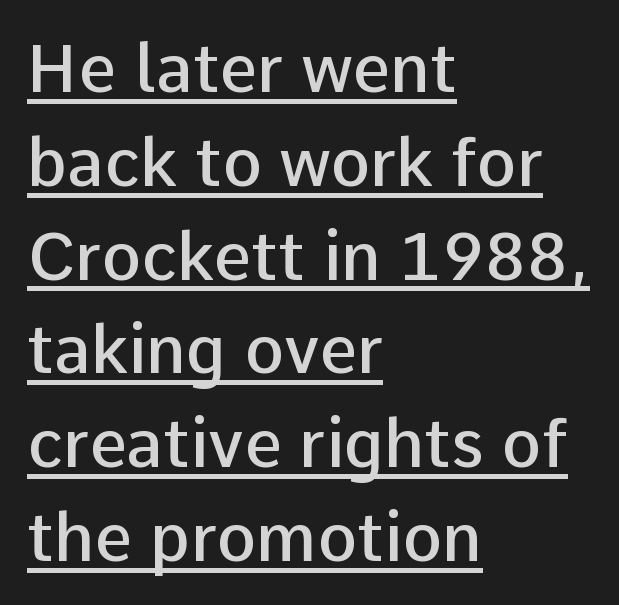
Notice how a bar underscores the lettering throughout. In CSS terms this would be text-align: left. As a designer I'd log this as weight 600, semibold. Default kerning and tracking; the words read as compact shapes. Varying glyph widths throughout — classic text-font behaviour. Is this a sans? Yes — the strokes have no serifs.
